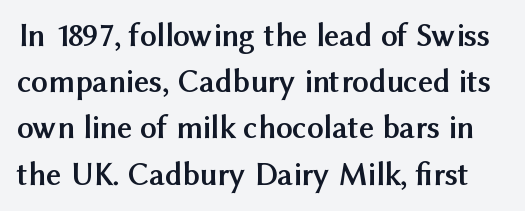
{"serif": "no", "italic": "no", "bold": "yes", "weight": "semibold", "width": "normal", "stroke_contrast": "medium", "x_height": "medium", "monospaced": "no", "underline": "no", "line_spacing": "normal", "line_spacing_ratio": 1.4, "letter_spacing": "normal", "letter_spacing_em": 0.0, "glyph_px": 33}
